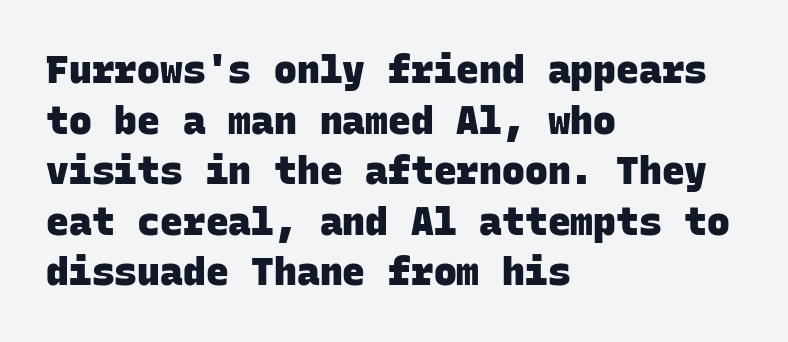
Q: Is the text bold? A: Yes.
Q: Is the typeface a serif or a sans-serif typeface? A: Sans-serif.
Q: Is the text underlined? A: No.
Q: How is the paragraph aligned? A: Left-aligned.
Q: Is the spacing between letters normal or unusually wide? A: Normal.
Q: Is the spacing between lines tight, normal or loose? A: Normal.
Q: Width (condensed, normal, or wide)? A: Normal.
Q: Stroke contrast? A: Low.
Q: x-height? A: Large.
Q: Monospaced? A: Yes.
